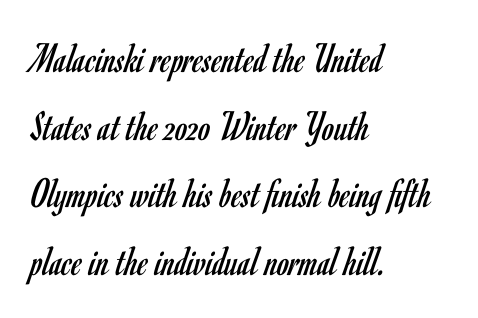
Q: Is the text bold? A: No.
Q: Is the text italic (slanted)? A: Yes.
Q: Is the typeface a serif or a sans-serif typeface? A: Sans-serif.
Q: Is the text underlined? A: No.
Q: How is the paragraph aligned? A: Left-aligned.
Q: Is the spacing between letters normal or unusually wide? A: Normal.
Q: Is the spacing between lines tight, normal or loose? A: Normal.
Q: Width (condensed, normal, or wide)? A: Condensed.
Q: Stroke contrast? A: Low.
Q: x-height? A: Small.
Q: Monospaced? A: No.
